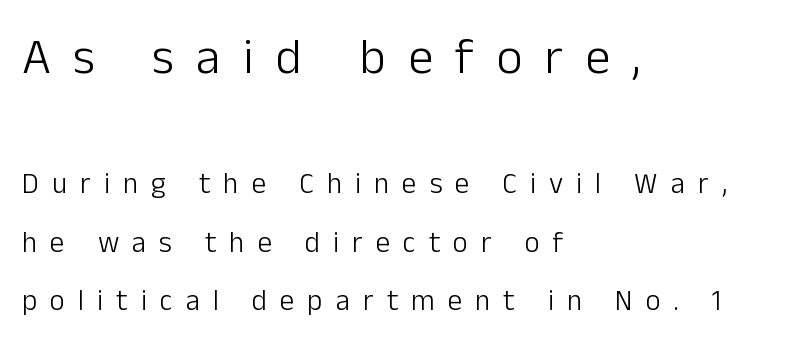
Q: Is the text bold? A: No.
Q: Is the text italic (slanted)? A: No, it is upright.
Q: Is the typeface a serif or a sans-serif typeface? A: Sans-serif.
Q: Is the text underlined? A: No.
Q: How is the paragraph aligned? A: Left-aligned.
Q: Is the spacing between letters normal or unusually wide? A: Unusually wide.
Q: Is the spacing between lines tight, normal or loose? A: Loose.
Q: Which block of text is set in a larger size, the first (top) or the second (bottom)? A: The first (top) one.
Q: Width (condensed, normal, or wide)? A: Normal.
Q: Stroke contrast? A: Low.
Q: x-height? A: Medium.
Q: Monospaced? A: No.
